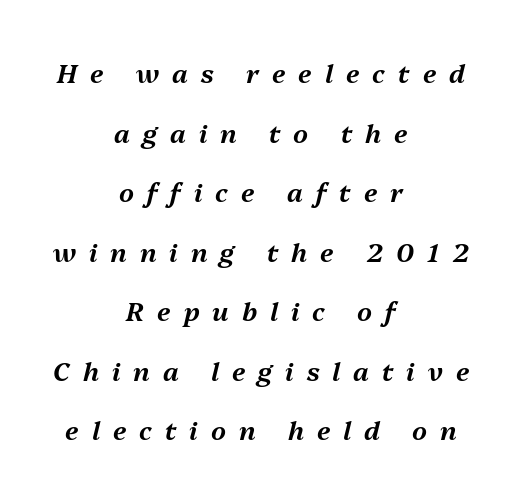
The image shows 26 px text type, italic (leaning right); set centered, loose line spacing (2.29x), unusually wide letter spacing (+0.5 em), not underlined.
